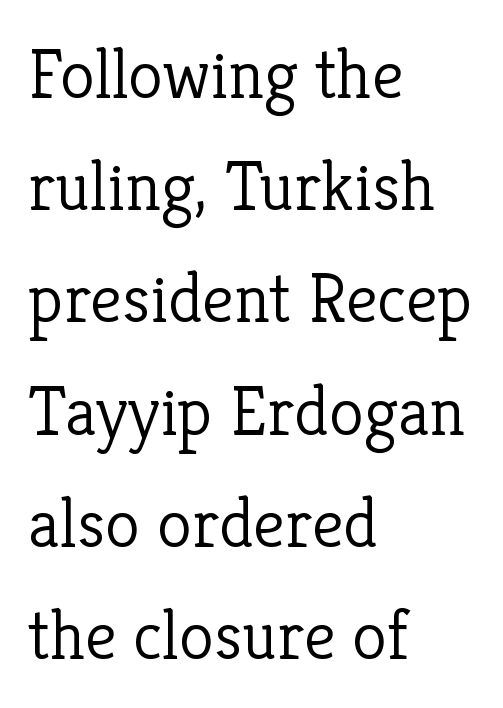
The image shows 71 px light serif type, upright; set left-aligned, normal line spacing (1.58x), normal letter spacing, not underlined; low stroke contrast and a medium x-height.
